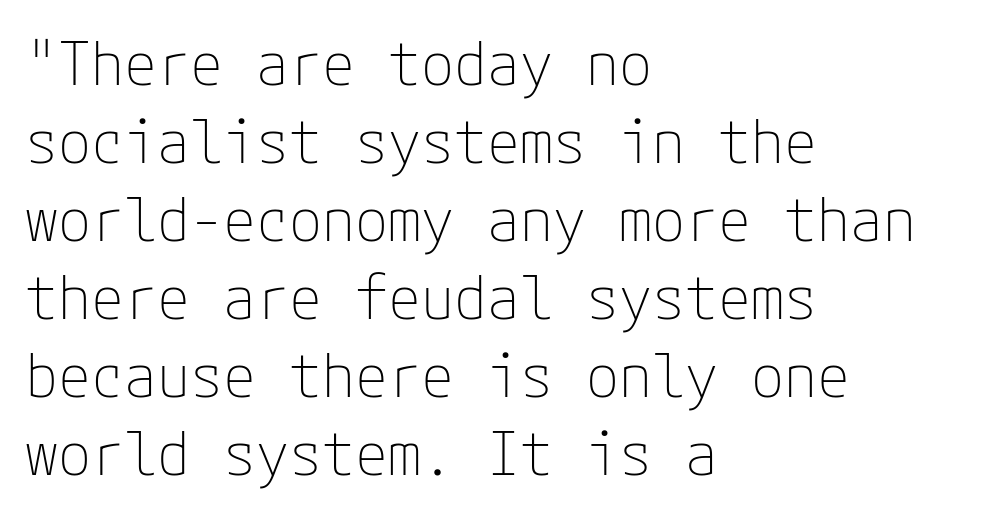
Weight: in the light-to-regular range. Notice how the stems are strictly vertical — no italics here. The rendering keeps characters at their native spacing. Glance below the letters and you will spot only blank space. This block has exactly the height ordinary leading produces.
